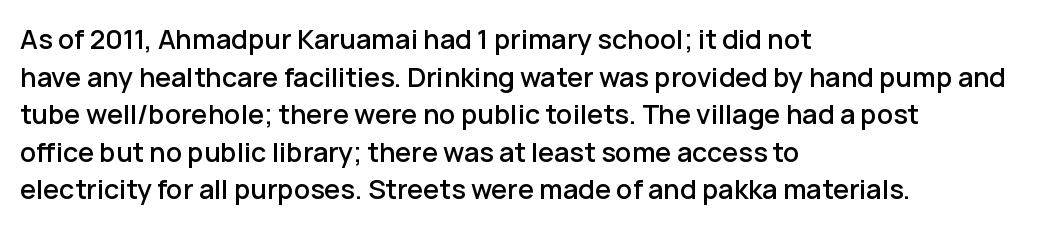
Q: Is the text italic (slanted)? A: No, it is upright.
Q: Is the text underlined? A: No.
Q: How is the paragraph aligned? A: Left-aligned.
Q: Is the spacing between letters normal or unusually wide? A: Normal.
Q: Is the spacing between lines tight, normal or loose? A: Normal.
